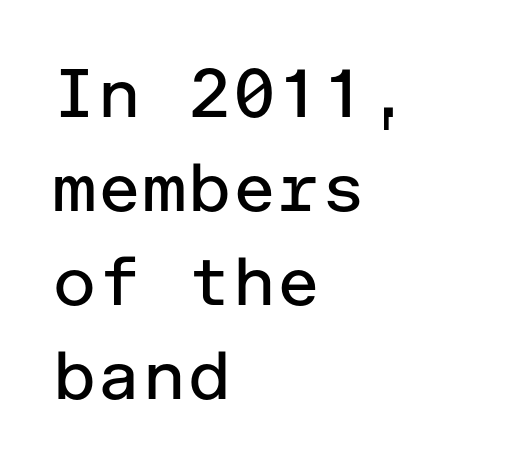
{"serif": "no", "italic": "no", "bold": "no", "weight": "regular", "width": "normal", "stroke_contrast": "low", "x_height": "medium", "underline": "no", "align": "left", "line_spacing": "normal", "line_spacing_ratio": 1.38, "letter_spacing": "normal", "letter_spacing_em": 0.0, "glyph_px": 68}
